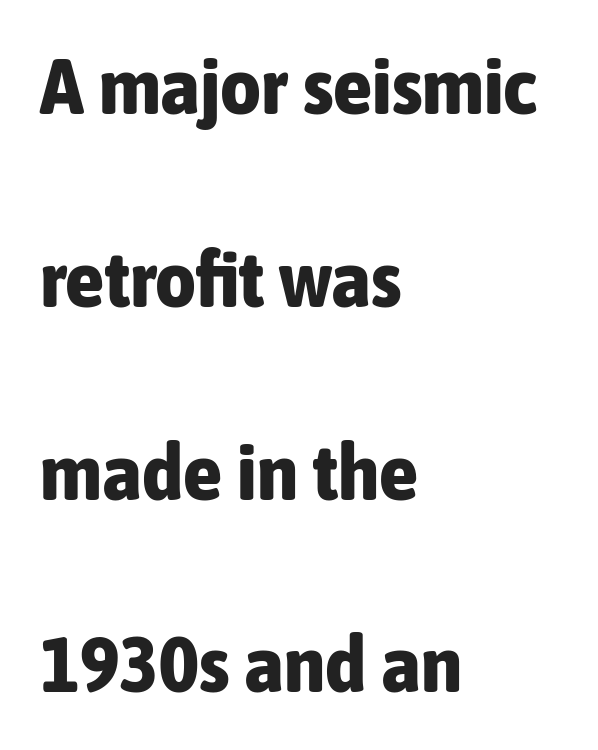
The image shows 79 px bold, condensed sans-serif type, upright; set left-aligned, loose line spacing (2.44x), normal letter spacing, not underlined; low stroke contrast and a medium x-height.
